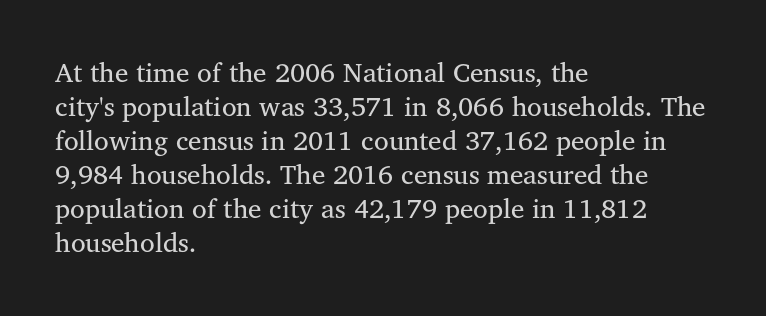
Vertically, the passage feels balanced, rows spaced as you'd expect. The strip under each line holds only bare page. Weight: in the light-to-regular range. Glyph-to-glyph distance matches everyday printed text.
